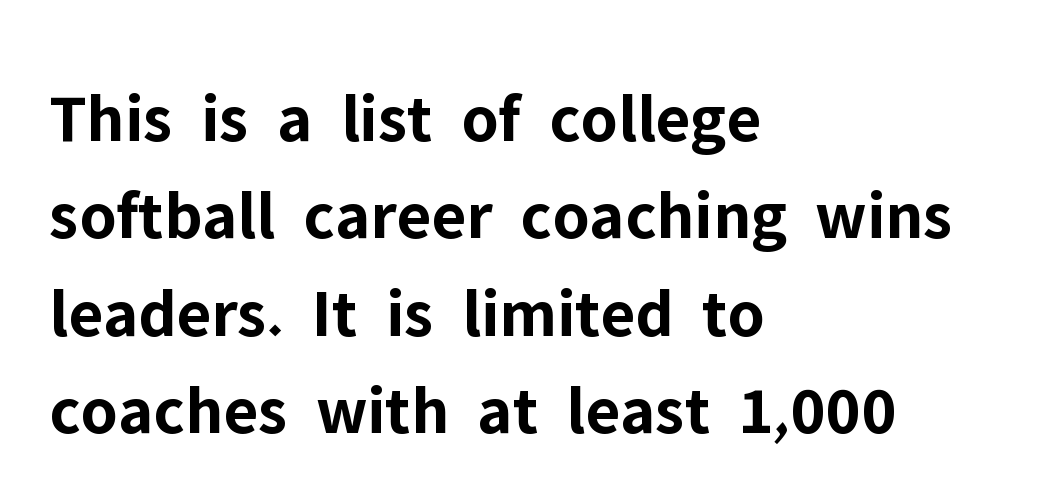
The image shows 70 px bold sans-serif type, upright; set left-aligned, normal line spacing (1.39x), normal letter spacing, not underlined; low stroke contrast and a medium x-height.
